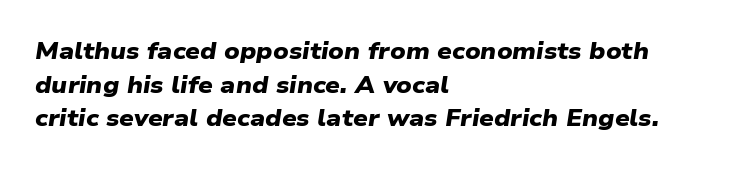
{"bold": "yes", "underline": "no", "align": "left", "line_spacing": "normal", "line_spacing_ratio": 1.46, "letter_spacing": "normal", "letter_spacing_em": 0.0, "glyph_px": 23}
